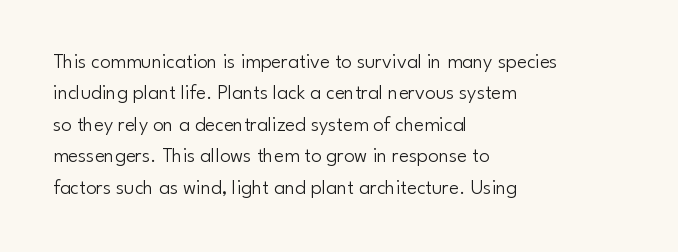
The image shows 21 px text type, upright; set left-aligned, normal line spacing (1.5x), normal letter spacing, not underlined.
